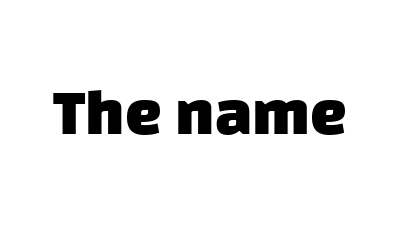
Descender tails drop into unmarked territory. A dark, heavy texture on the line: the type is bold. Tracking here is standard; glyphs follow each other at the usual distance. Think of a printed novel: that variable character pitch is what you see here. Does the type have serifs? No, each stem ends abruptly.
